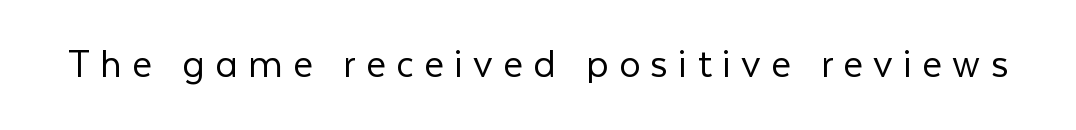
The image shows 43 px light sans-serif type, upright; set unusually wide letter spacing (+0.24 em), not underlined; low stroke contrast and a medium x-height.
